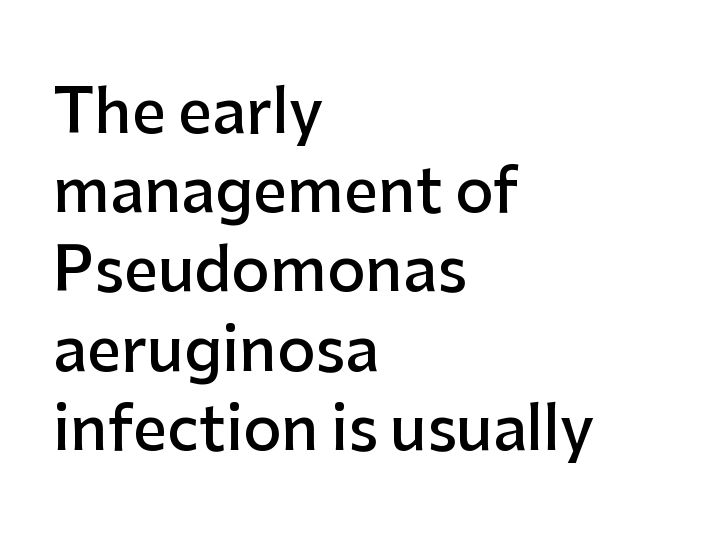
Each glyph is drawn with semibold strokes, heavier than normal yet not fully bold. The vertical gap from one line to the next is medium. The type is set solid horizontally, with unmodified tracking. Does the lettering tilt? It doesn't — this is upright. The lines in this sample share a left origin and differ only in where they stop.
